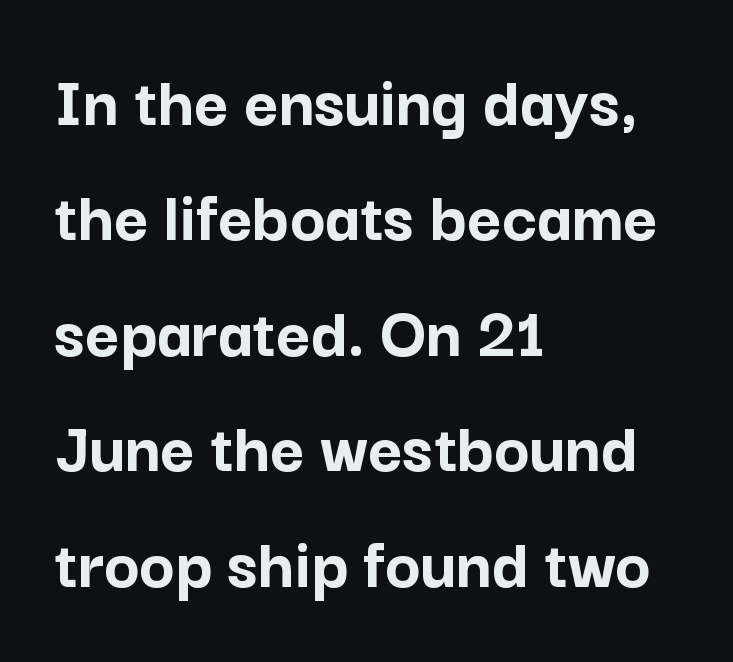
Is the block centered? No — it sits flush against the left margin. Rendered with straight, roman letterforms. Leading matches the norm, producing a regular column. Font category for this specimen: sans-serif. The passage shown is emphatically bold.
